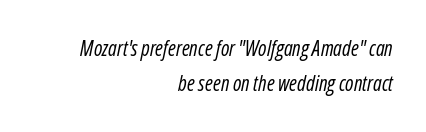
Q: Is the text bold? A: No.
Q: Is the text italic (slanted)? A: Yes, it leans right by about 12 degrees.
Q: Is the text underlined? A: No.
Q: How is the paragraph aligned? A: Right-aligned.
Q: Is the spacing between letters normal or unusually wide? A: Normal.
Q: Is the spacing between lines tight, normal or loose? A: Normal.
